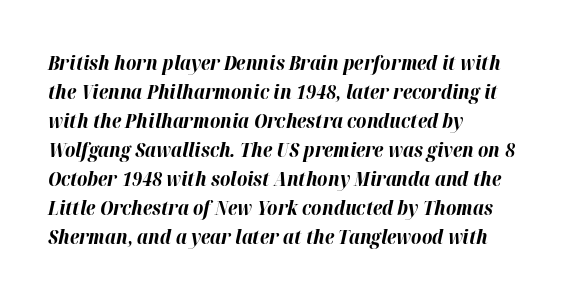
{"italic": "yes", "lean": "right", "slant_degrees": 12, "bold": "yes", "underline": "no", "align": "left", "line_spacing": "normal", "line_spacing_ratio": 1.45, "letter_spacing": "normal", "letter_spacing_em": 0.0, "glyph_px": 20}
